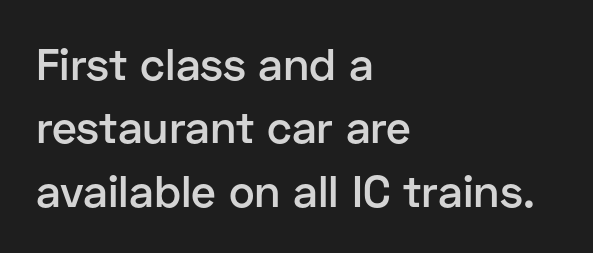
{"serif": "no", "italic": "no", "bold": "semi", "weight": "semibold", "width": "normal", "stroke_contrast": "low", "x_height": "medium", "monospaced": "no", "underline": "no", "align": "left", "line_spacing": "normal", "line_spacing_ratio": 1.44, "letter_spacing": "normal", "letter_spacing_em": 0.0, "glyph_px": 44}
